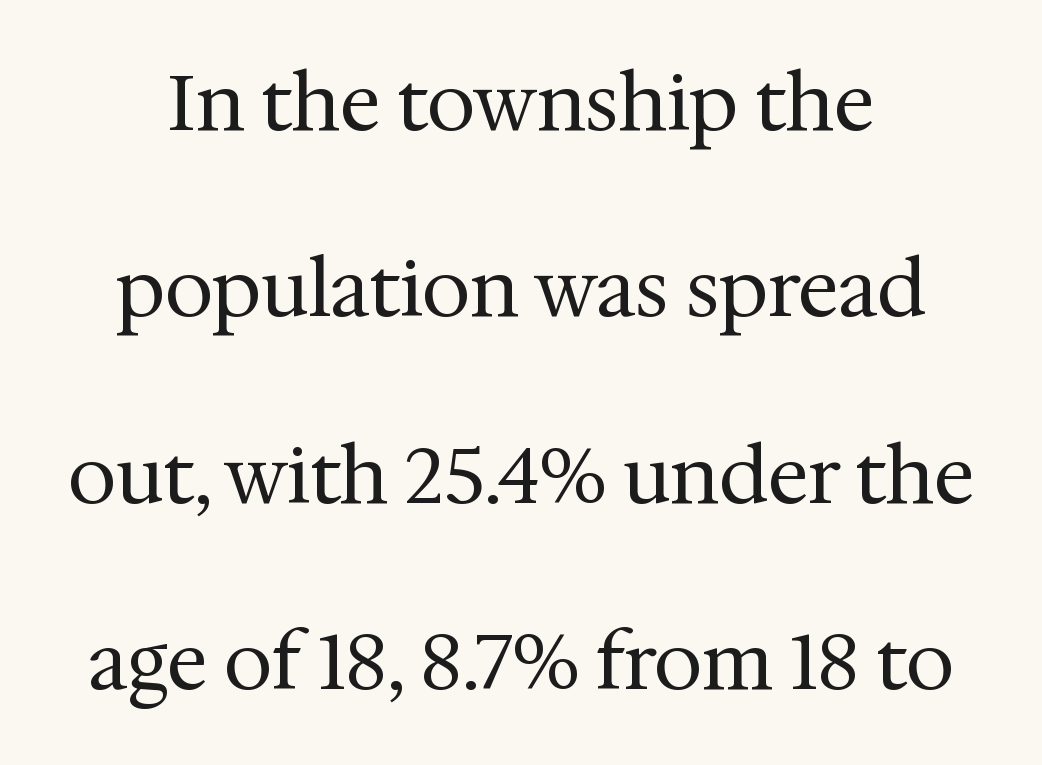
The passage shown stacks its lines with a broad gap. Is this a fixed-width face? No — the glyphs have proportional, varying widths. Stroke thickness stays within the range of a standard reading face or lighter. The lettering stays uniformly vertical, giving the passage a roman look. Default kerning and tracking; the words read as compact shapes.
